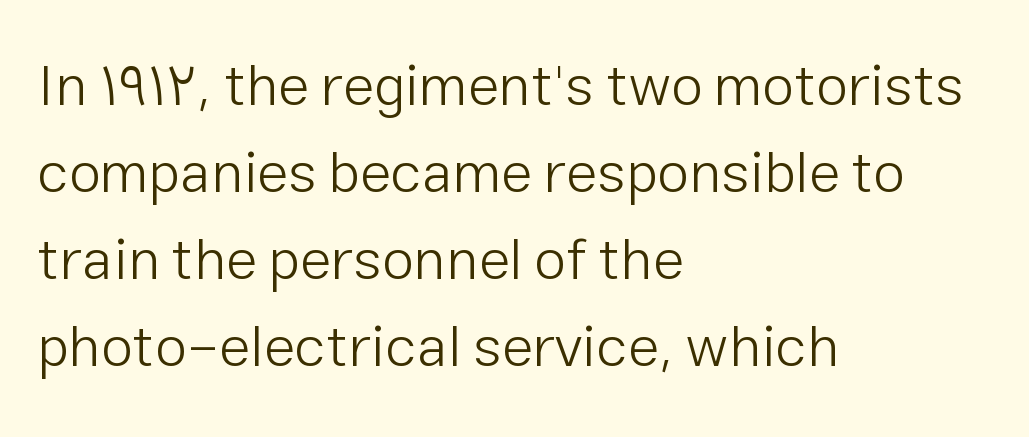
What kind of face is this? One without serifs — a sans. Honestly, there is no underline to notice here at all. Here the designer chose a conventional face with non-uniform glyph widths. Vertical spacing — default. The lines are quadded left. On a weight scale, this lands at 450 or below.
